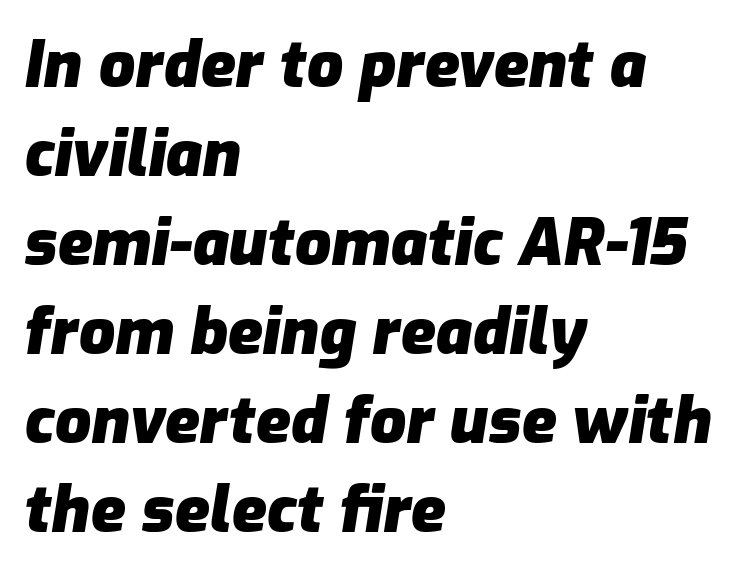
{"italic": "yes", "lean": "right", "slant_degrees": 9, "bold": "yes", "weight": "heavy", "width": "normal", "stroke_contrast": "low", "x_height": "medium", "monospaced": "no", "underline": "no", "align": "left", "line_spacing": "normal", "line_spacing_ratio": 1.39, "letter_spacing": "normal", "letter_spacing_em": 0.0, "glyph_px": 64}
